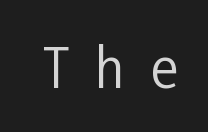
{"serif": "no", "italic": "no", "bold": "no", "weight": "regular", "width": "condensed", "stroke_contrast": "low", "x_height": "medium", "monospaced": "no", "underline": "no", "letter_spacing": "wide", "letter_spacing_em": 0.48, "glyph_px": 54}
